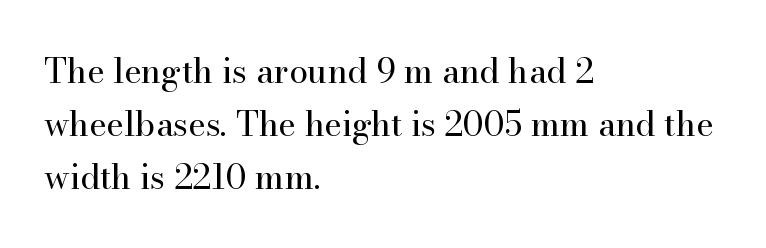
{"serif": "yes", "italic": "no", "bold": "no", "weight": "regular", "width": "normal", "stroke_contrast": "high", "x_height": "small", "monospaced": "no", "underline": "no", "align": "left", "line_spacing": "normal", "line_spacing_ratio": 1.56, "letter_spacing": "normal", "letter_spacing_em": 0.0, "glyph_px": 34}
